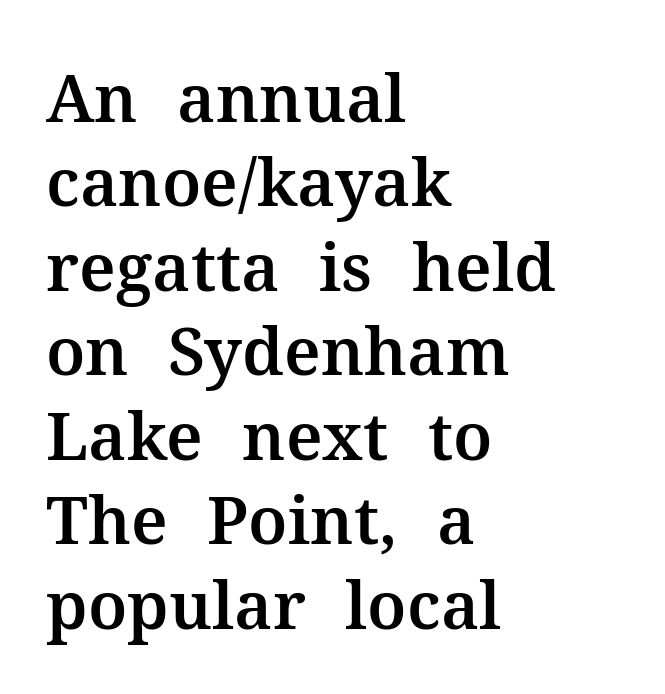
The image shows 66 px serif type, upright; set left-aligned, normal line spacing (1.28x), normal letter spacing, not underlined; medium stroke contrast and a medium x-height.
